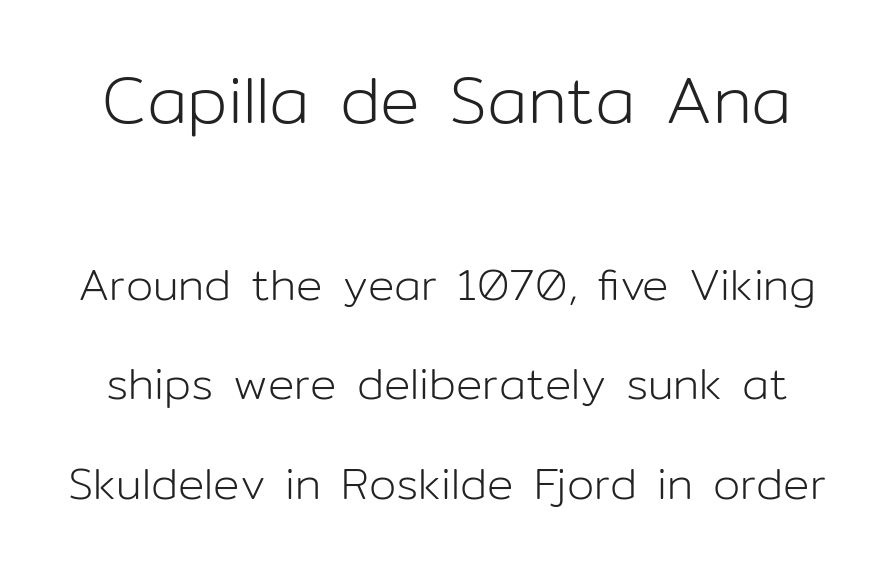
{"serif": "no", "italic": "no", "bold": "no", "weight": "light", "width": "normal", "stroke_contrast": "low", "x_height": "medium", "monospaced": "no", "underline": "no", "line_spacing": "loose", "line_spacing_ratio": 2.26, "letter_spacing": "normal", "letter_spacing_em": 0.0, "larger_block": "first", "size_ratio": 1.5, "glyph_px": 66}
